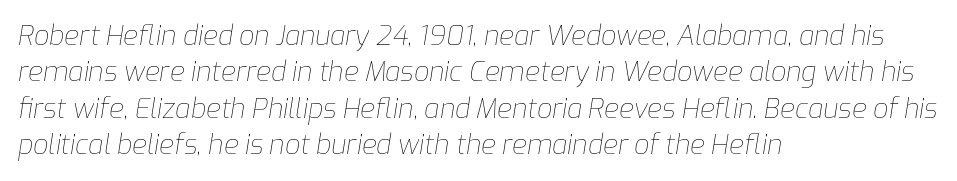
{"italic": "yes", "lean": "right", "slant_degrees": 9, "bold": "no", "underline": "no", "align": "left", "line_spacing": "normal", "line_spacing_ratio": 1.35, "letter_spacing": "normal", "letter_spacing_em": 0.0, "glyph_px": 27}
